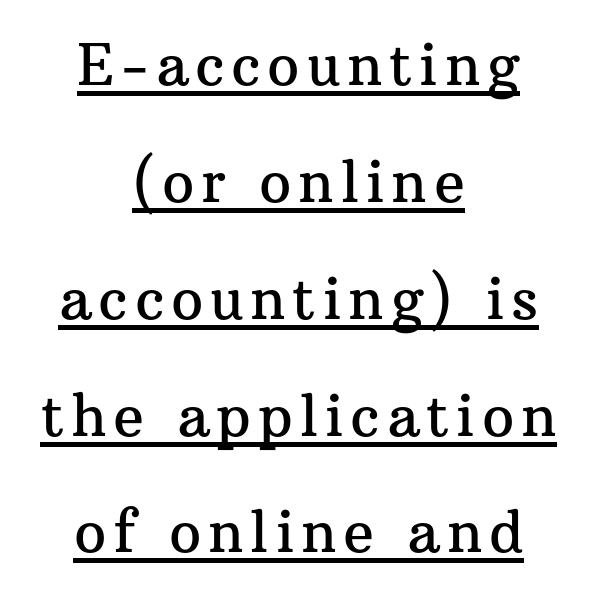
Caption: lettering with a line underneath. These lines were composed using upright roman letters. Each letter keeps its own natural width here, so spacing adapts to shape. Line starts and ends both wander, symmetrically. The typeface chosen for these lines features serifs.
